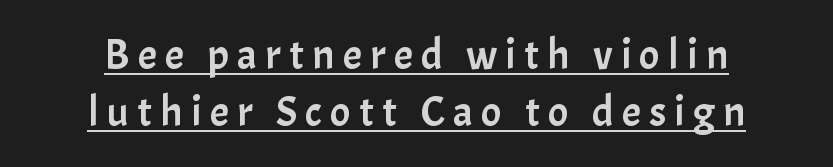
The image shows 43 px sans-serif type, upright; set centered, normal line spacing (1.32x), underlined; low stroke contrast and a medium x-height.
